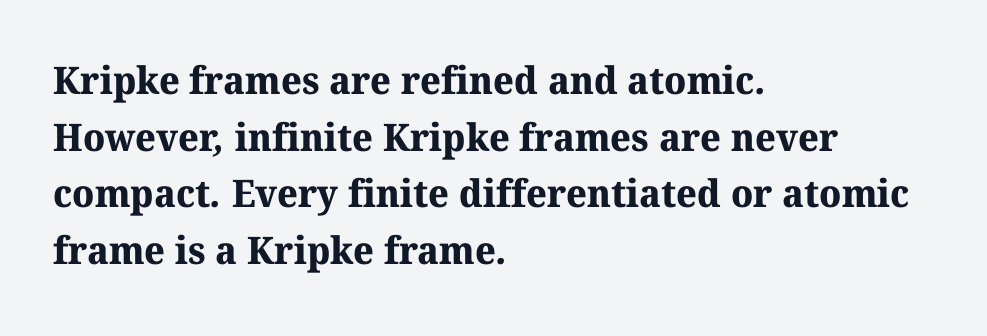
The image shows 38 px bold serif type; set left-aligned, normal line spacing (1.49x), normal letter spacing, not underlined; medium stroke contrast and a medium x-height.
